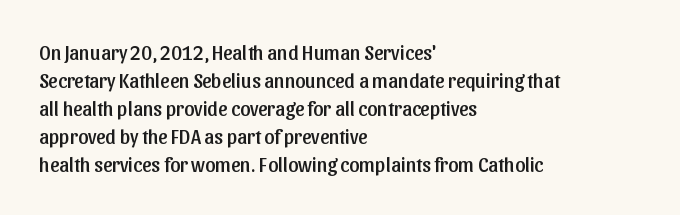
The image shows 20 px text type, upright; set left-aligned, normal line spacing (1.4x), normal letter spacing, not underlined.
